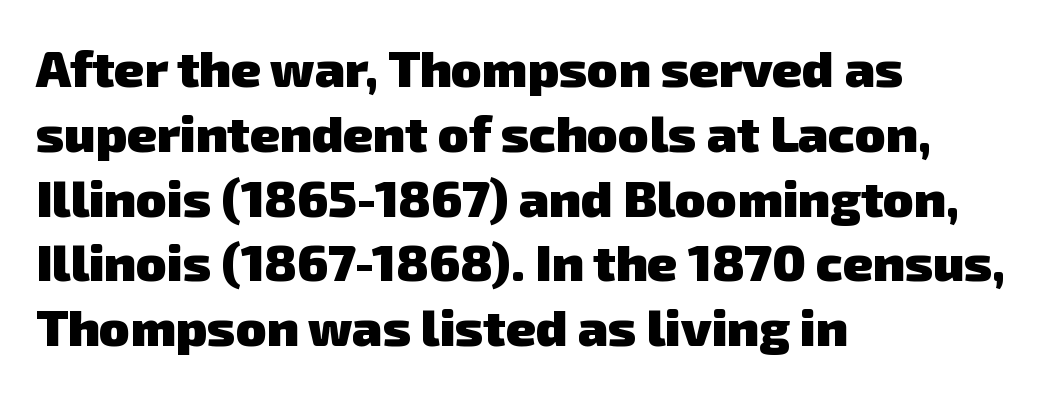
The image shows 51 px heavy sans-serif type; set left-aligned, normal line spacing (1.27x), normal letter spacing, not underlined; low stroke contrast and a medium x-height.
